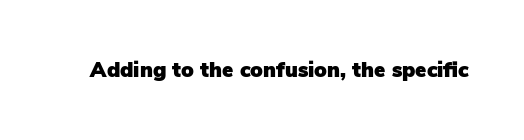
{"italic": "no", "underline": "no", "letter_spacing": "normal", "letter_spacing_em": 0.0, "glyph_px": 21}
